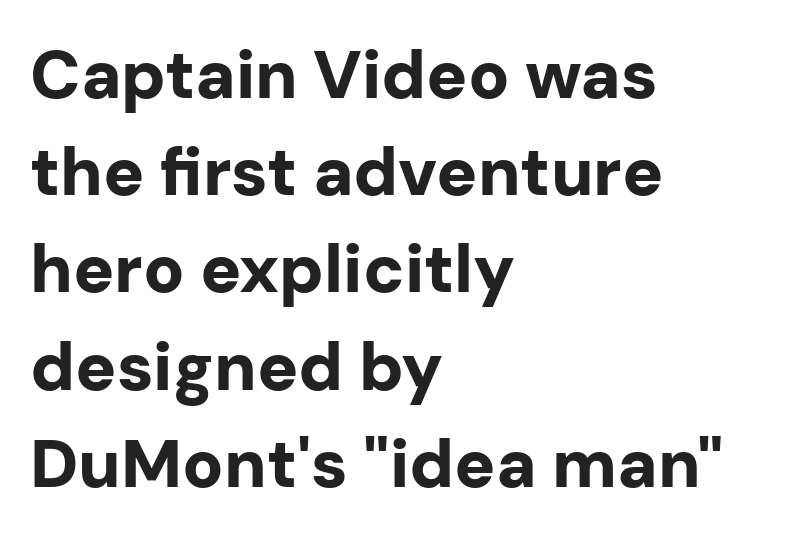
These lines were composed using upright roman letters. A classic flush-left, rag-right setting is used for this passage. Spacing between characters is what you'd get straight out of the box. Check where the strokes stop: nothing finishes them off — pure sans. The words here are not underlined.
